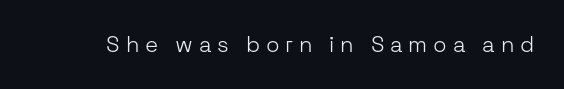
Q: Is the text bold? A: No.
Q: Is the text italic (slanted)? A: No, it is upright.
Q: Is the text underlined? A: No.
Q: Is the spacing between letters normal or unusually wide? A: Unusually wide.
